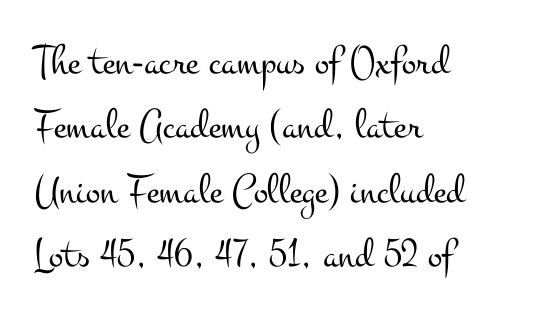
{"serif": "yes", "bold": "no", "weight": "light", "width": "wide", "stroke_contrast": "medium", "x_height": "small", "monospaced": "no", "underline": "no", "align": "left", "line_spacing": "normal", "line_spacing_ratio": 1.5, "letter_spacing": "normal", "letter_spacing_em": 0.0, "glyph_px": 43}
